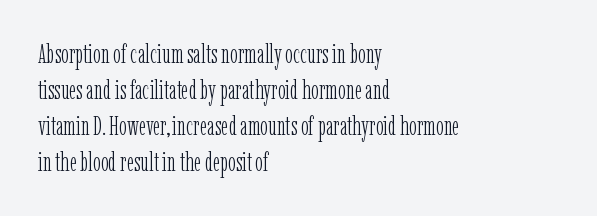
The image shows 26 px text type, upright; set left-aligned, normal line spacing (1.38x), normal letter spacing, not underlined.
